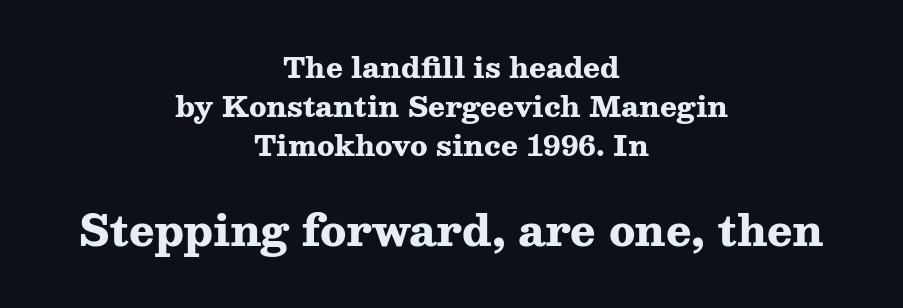
The image shows 42 px heavy, wide serif type, upright; set centered, normal line spacing (1.39x), normal letter spacing, not underlined; the second (bottom) block is 1.5x larger; medium stroke contrast and a medium x-height.
